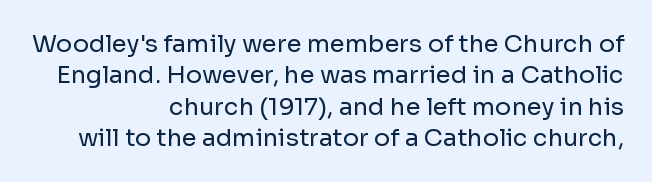
The image shows 24 px text type, upright; set right-aligned, normal line spacing (1.31x), normal letter spacing, not underlined.
